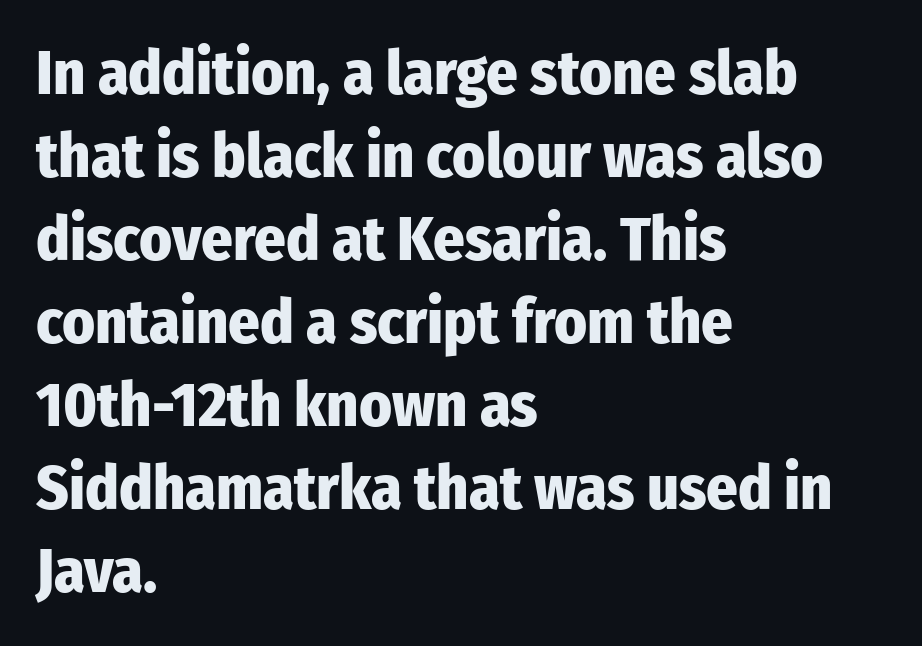
Students, note that the glyphs here touch the page at normal intervals. Proportional: the letters do not fall into vertical columns. The characters look thick and weighty, a clear bold. Clear beneath every line of the passage. Does the leading feel generous? No, just average. Short and long lines alike share a common starting point at left.
